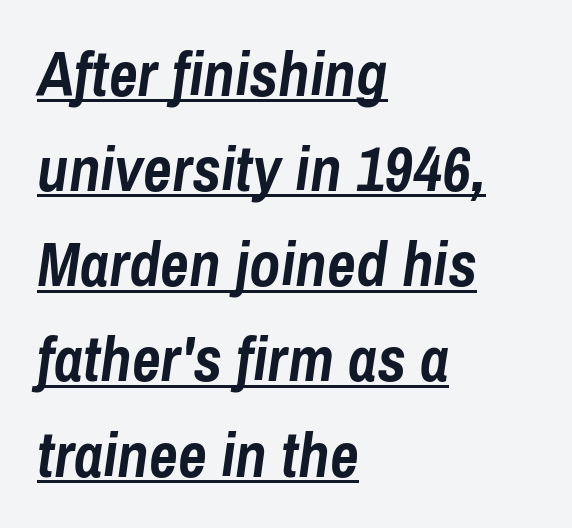
Words appear dense and cohesive because spacing is normal. Baseline-to-baseline distance is the conventional proportion of letter height. The rendering anchors every line to the left-hand side. Spacing verdict: proportional, widths tailored to each character. Glance below the letters and you will spot a drawn line. The face used here has a pronounced slope to its letters.
